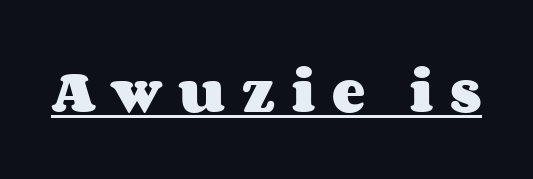
Q: Is the text bold? A: Yes.
Q: Is the text italic (slanted)? A: No, it is upright.
Q: Is the text underlined? A: Yes.
Q: Is the spacing between letters normal or unusually wide? A: Unusually wide.
Q: Width (condensed, normal, or wide)? A: Wide.
Q: Stroke contrast? A: Medium.
Q: x-height? A: Large.
Q: Monospaced? A: No.
